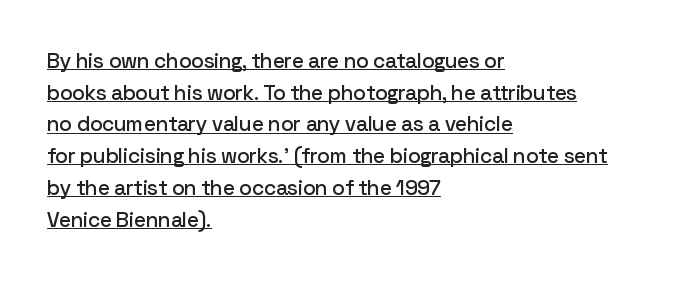
{"italic": "no", "underline": "yes", "align": "left", "line_spacing": "normal", "line_spacing_ratio": 1.51, "letter_spacing": "normal", "letter_spacing_em": 0.0, "glyph_px": 21}
